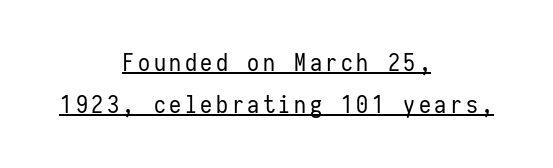
The image shows 24 px text type, upright; set centered, line spacing 1.76x, underlined.
